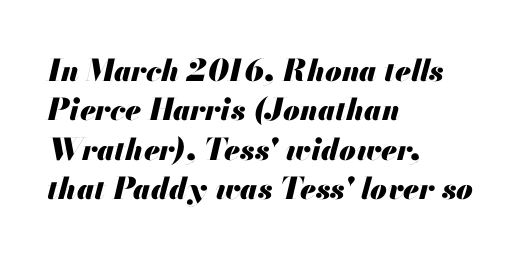
{"italic": "yes", "lean": "right", "slant_degrees": 13, "bold": "yes", "weight": "heavy", "width": "normal", "stroke_contrast": "medium", "x_height": "small", "monospaced": "no", "underline": "no", "align": "left", "line_spacing": "normal", "line_spacing_ratio": 1.31, "letter_spacing": "normal", "letter_spacing_em": 0.0, "glyph_px": 30}
